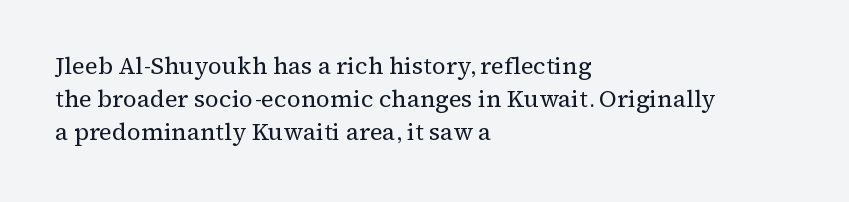
The image shows 24 px text type, upright; set left-aligned, normal line spacing (1.38x), normal letter spacing, not underlined.
